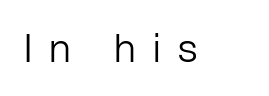
Q: Is the text bold? A: No.
Q: Is the text italic (slanted)? A: No, it is upright.
Q: Is the typeface a serif or a sans-serif typeface? A: Sans-serif.
Q: Is the text underlined? A: No.
Q: Is the spacing between letters normal or unusually wide? A: Unusually wide.
Q: Width (condensed, normal, or wide)? A: Normal.
Q: Stroke contrast? A: Low.
Q: x-height? A: Medium.
Q: Monospaced? A: No.
